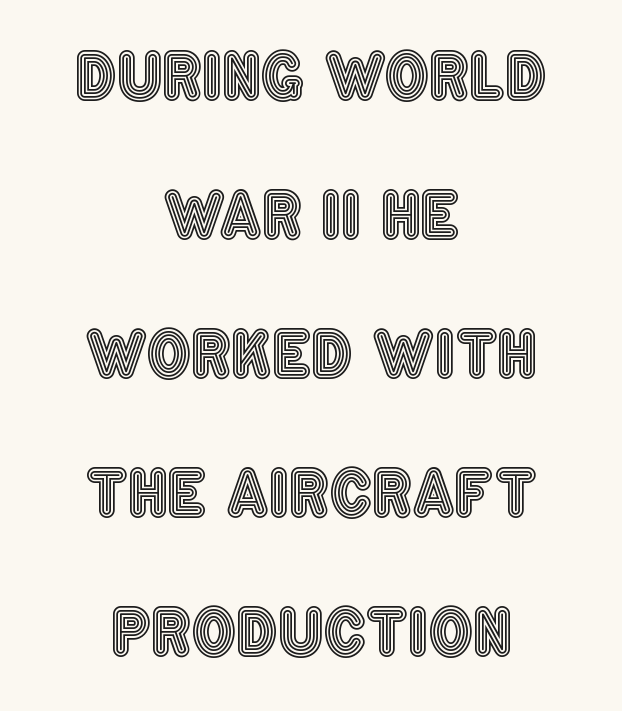
Q: Is the text italic (slanted)? A: No, it is upright.
Q: Is the text underlined? A: No.
Q: How is the paragraph aligned? A: Centered.
Q: Is the spacing between letters normal or unusually wide? A: Normal.
Q: Is the spacing between lines tight, normal or loose? A: Loose.
Q: Width (condensed, normal, or wide)? A: Condensed.
Q: x-height? A: Large.
Q: Monospaced? A: No.
